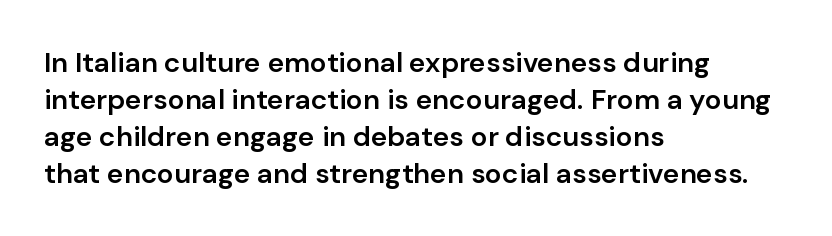
Q: Is the text bold? A: Semi-bold.
Q: Is the text italic (slanted)? A: No, it is upright.
Q: Is the typeface a serif or a sans-serif typeface? A: Sans-serif.
Q: Is the text underlined? A: No.
Q: How is the paragraph aligned? A: Left-aligned.
Q: Is the spacing between letters normal or unusually wide? A: Normal.
Q: Is the spacing between lines tight, normal or loose? A: Normal.
Q: Width (condensed, normal, or wide)? A: Normal.
Q: Stroke contrast? A: Low.
Q: x-height? A: Medium.
Q: Monospaced? A: No.
